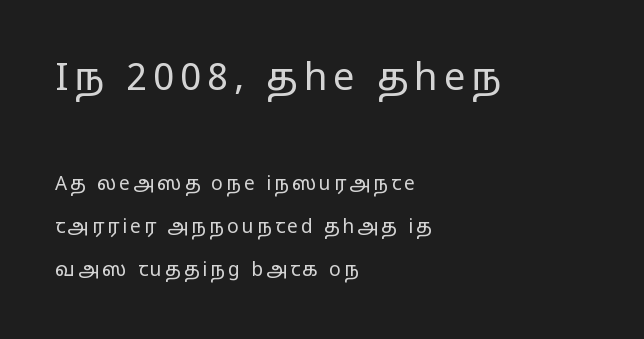
Q: Is the text bold? A: No.
Q: Is the text italic (slanted)? A: No, it is upright.
Q: Is the typeface a serif or a sans-serif typeface? A: Sans-serif.
Q: Is the text underlined? A: No.
Q: How is the paragraph aligned? A: Left-aligned.
Q: Is the spacing between lines tight, normal or loose? A: Loose.
Q: Which block of text is set in a larger size, the first (top) or the second (bottom)? A: The first (top) one.
Q: Width (condensed, normal, or wide)? A: Wide.
Q: Stroke contrast? A: Low.
Q: x-height? A: Medium.
Q: Monospaced? A: No.
